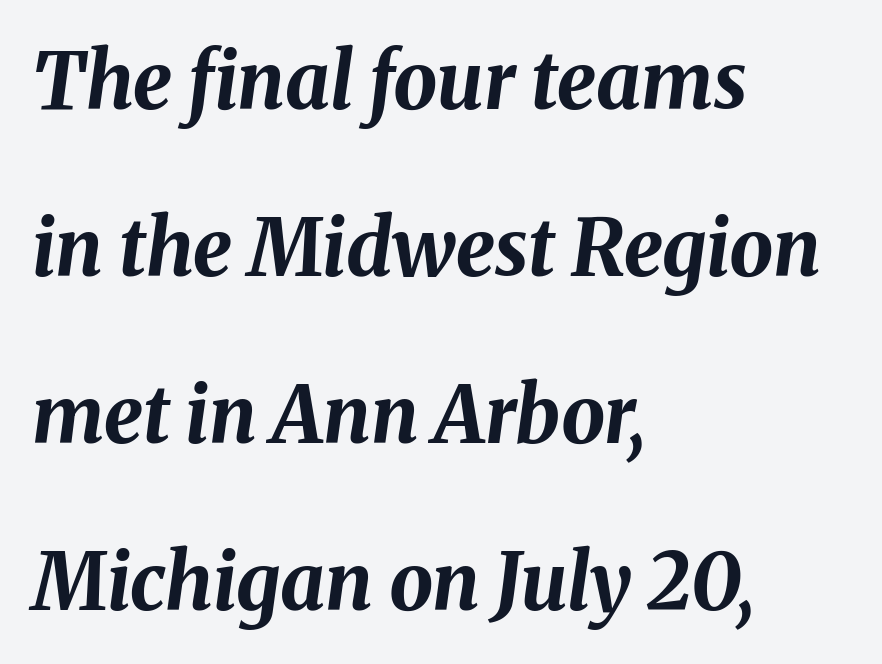
{"italic": "yes", "lean": "right", "slant_degrees": 8, "bold": "yes", "weight": "bold", "width": "normal", "stroke_contrast": "medium", "x_height": "medium", "monospaced": "no", "underline": "no", "align": "left", "line_spacing": "loose", "line_spacing_ratio": 2.14, "letter_spacing": "normal", "letter_spacing_em": 0.0, "glyph_px": 78}
